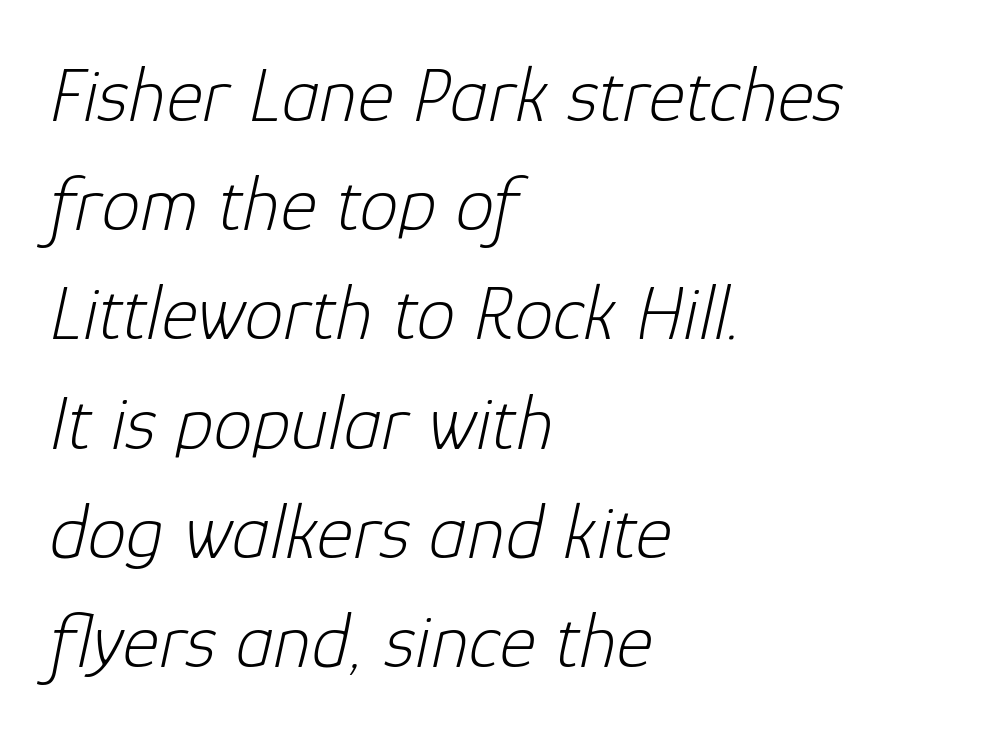
{"italic": "yes", "lean": "right", "slant_degrees": 12, "bold": "no", "weight": "light", "width": "normal", "stroke_contrast": "low", "x_height": "medium", "monospaced": "no", "underline": "no", "align": "left", "line_spacing": "normal", "line_spacing_ratio": 1.4, "letter_spacing": "normal", "letter_spacing_em": 0.0, "glyph_px": 78}
